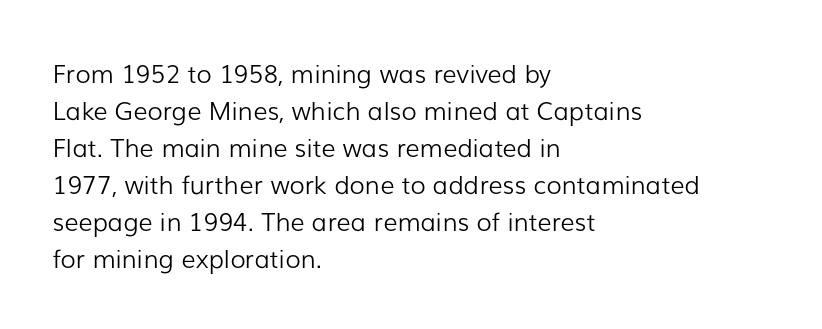
A typesetter would call this leading conventional body-copy spacing. Descender tails drop into unmarked territory. Visually the block forms a straight wall on the left and a jagged coastline on the right. Do the letters lean? They stand straight.
